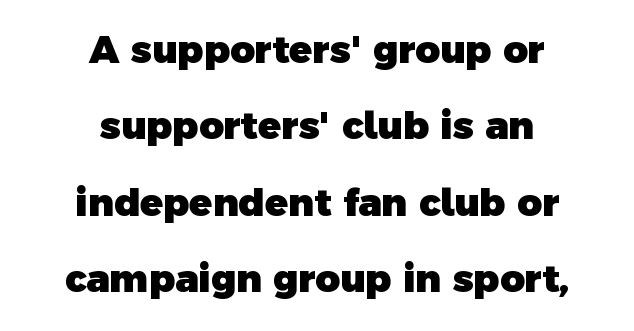
Q: Is the text bold? A: Yes.
Q: Is the typeface a serif or a sans-serif typeface? A: Sans-serif.
Q: Is the text underlined? A: No.
Q: How is the paragraph aligned? A: Centered.
Q: Is the spacing between letters normal or unusually wide? A: Normal.
Q: Is the spacing between lines tight, normal or loose? A: Loose.
Q: Width (condensed, normal, or wide)? A: Normal.
Q: x-height? A: Medium.
Q: Monospaced? A: No.
